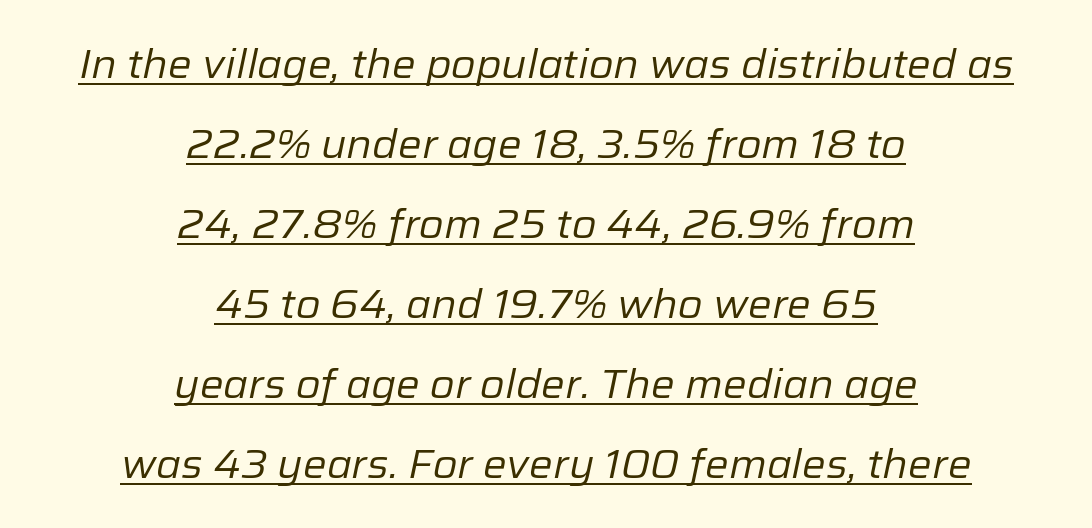
Q: Is the text bold? A: No.
Q: Is the text italic (slanted)? A: Yes, it leans right by about 12 degrees.
Q: Is the text underlined? A: Yes.
Q: How is the paragraph aligned? A: Centered.
Q: Is the spacing between letters normal or unusually wide? A: Normal.
Q: Is the spacing between lines tight, normal or loose? A: Loose.
Q: Width (condensed, normal, or wide)? A: Normal.
Q: Stroke contrast? A: Low.
Q: x-height? A: Medium.
Q: Monospaced? A: No.
